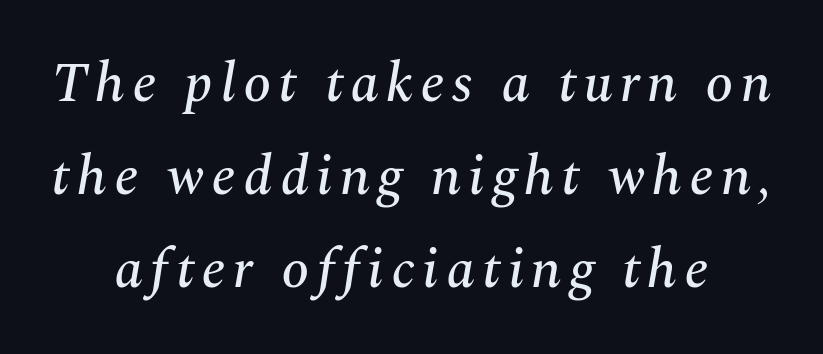
The typography opts for an oblique posture over an upright one. The type family on display is of the serif kind. The words here are not underlined. Proportional: the letters do not fall into vertical columns. The space between consecutive lines is moderate.
